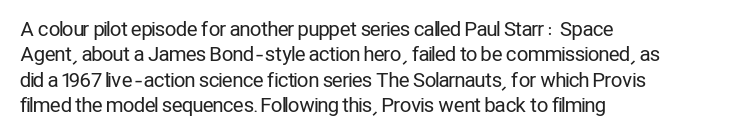
{"italic": "no", "bold": "no", "underline": "no", "align": "left", "line_spacing": "normal", "line_spacing_ratio": 1.27, "letter_spacing": "normal", "letter_spacing_em": 0.0, "glyph_px": 20}
